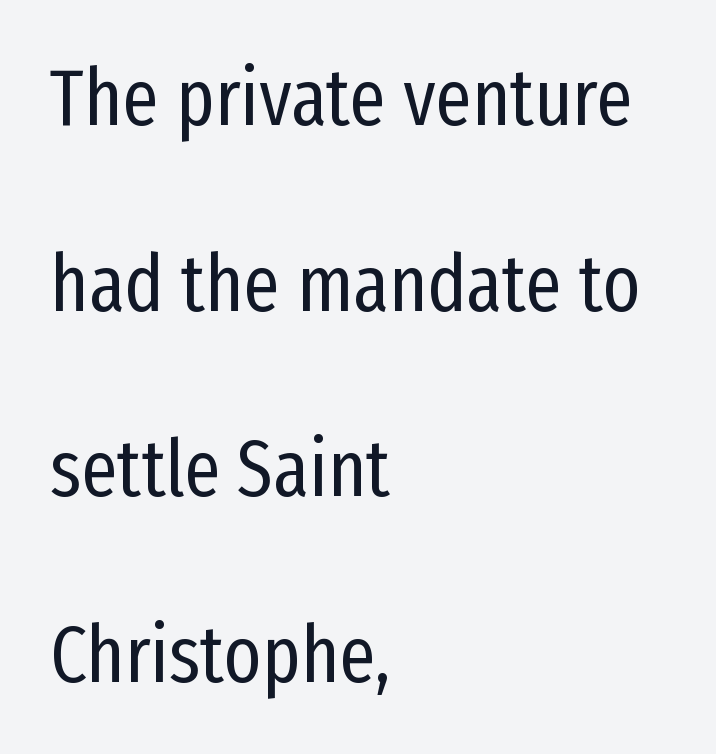
Every character sits straight up, as roman type does. Ink coverage per letter is moderate at most. The passage shown is typeset with a sans-serif family. In terms of leading, this rendering errs on the spacious side. Clear beneath every line of the passage.
